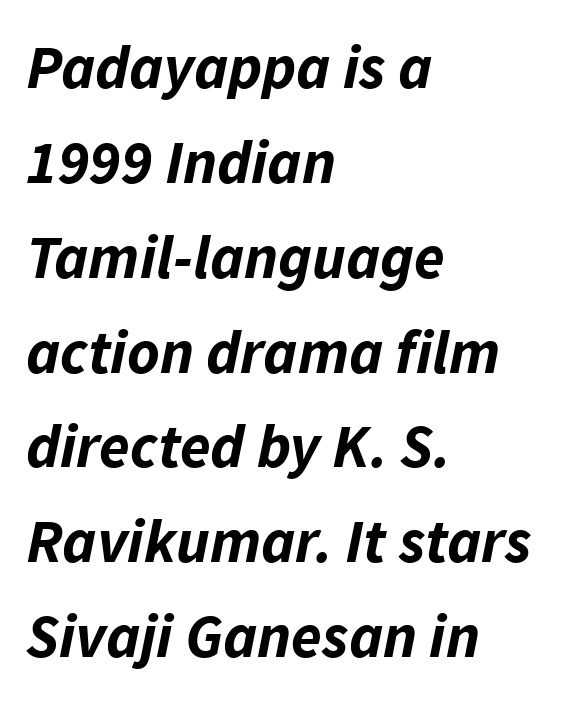
{"italic": "yes", "lean": "right", "slant_degrees": 11, "bold": "yes", "weight": "bold", "width": "normal", "stroke_contrast": "low", "x_height": "medium", "monospaced": "no", "underline": "no", "align": "left", "line_spacing": "normal", "line_spacing_ratio": 1.53, "letter_spacing": "normal", "letter_spacing_em": 0.0, "glyph_px": 62}
